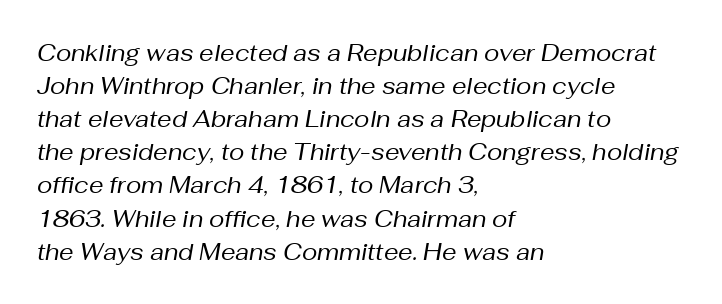
Q: Is the text bold? A: No.
Q: Is the text italic (slanted)? A: Yes, it leans right by about 10 degrees.
Q: Is the text underlined? A: No.
Q: How is the paragraph aligned? A: Left-aligned.
Q: Is the spacing between letters normal or unusually wide? A: Normal.
Q: Is the spacing between lines tight, normal or loose? A: Normal.
